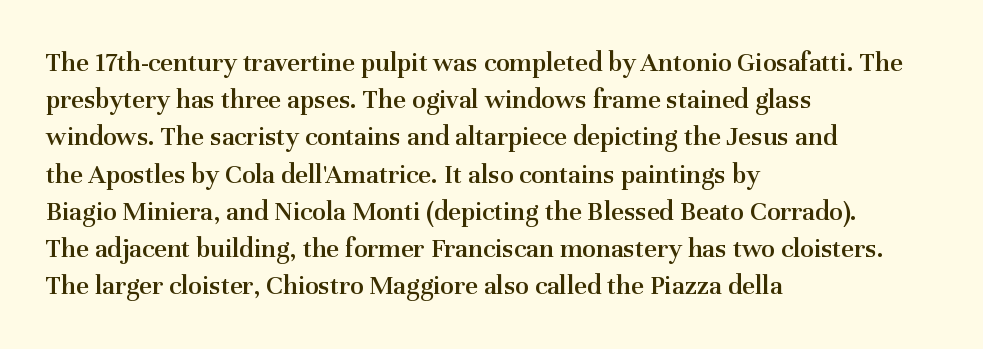
Q: Is the text bold? A: Semi-bold.
Q: Is the text italic (slanted)? A: No, it is upright.
Q: Is the typeface a serif or a sans-serif typeface? A: Serif.
Q: Is the text underlined? A: No.
Q: How is the paragraph aligned? A: Left-aligned.
Q: Is the spacing between letters normal or unusually wide? A: Normal.
Q: Is the spacing between lines tight, normal or loose? A: Normal.
Q: Width (condensed, normal, or wide)? A: Normal.
Q: Stroke contrast? A: Medium.
Q: x-height? A: Medium.
Q: Monospaced? A: No.
